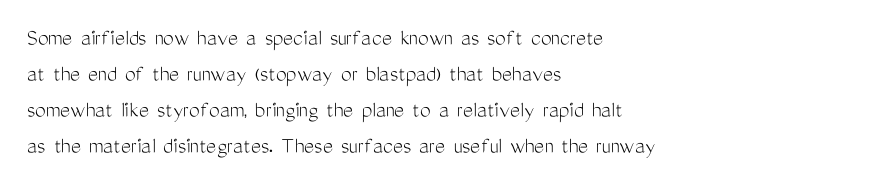
The image shows 24 px text type, upright; set left-aligned, normal line spacing (1.5x), normal letter spacing, not underlined.
